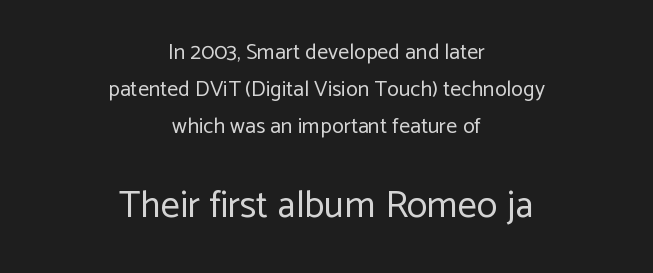
The image shows 38 px regular-weight sans-serif type, upright; set centered, normal line spacing (1.68x), normal letter spacing, not underlined; the second (bottom) block is 1.73x larger; low stroke contrast and a medium x-height.
